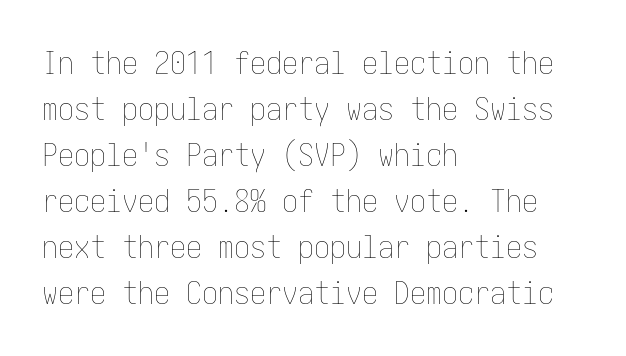
Q: Is the text bold? A: No.
Q: Is the text italic (slanted)? A: No, it is upright.
Q: Is the text underlined? A: No.
Q: How is the paragraph aligned? A: Left-aligned.
Q: Is the spacing between letters normal or unusually wide? A: Normal.
Q: Is the spacing between lines tight, normal or loose? A: Normal.
Q: Width (condensed, normal, or wide)? A: Condensed.
Q: Stroke contrast? A: Low.
Q: x-height? A: Medium.
